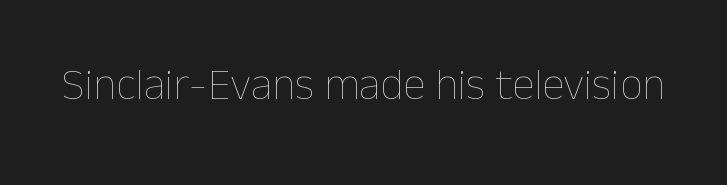
Q: Is the text bold? A: No.
Q: Is the text italic (slanted)? A: No, it is upright.
Q: Is the text underlined? A: No.
Q: Is the spacing between letters normal or unusually wide? A: Normal.
Q: Width (condensed, normal, or wide)? A: Normal.
Q: Stroke contrast? A: Low.
Q: x-height? A: Medium.
Q: Monospaced? A: No.
